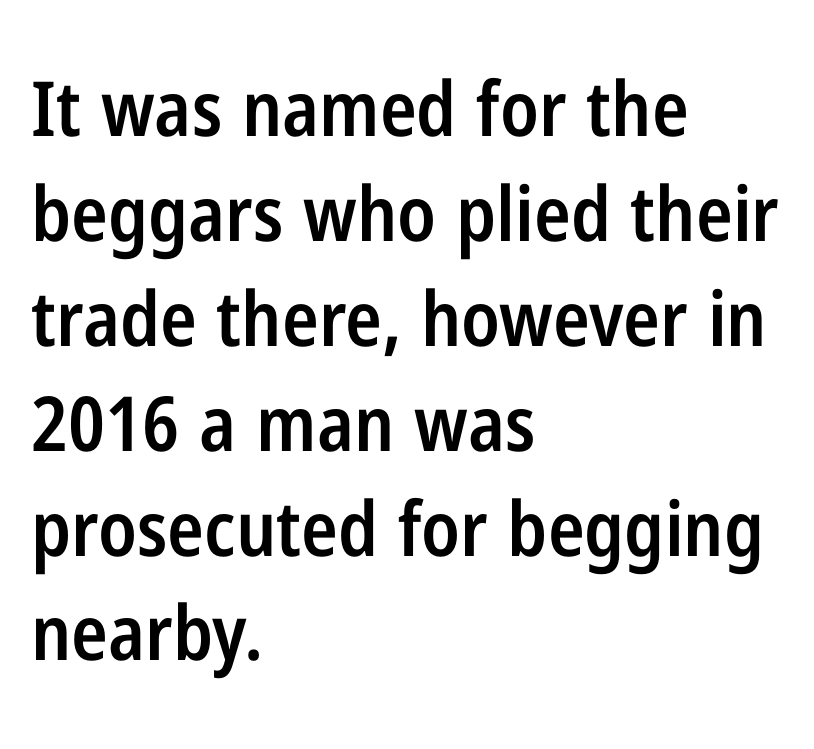
Q: Is the text bold? A: Semi-bold.
Q: Is the text italic (slanted)? A: No, it is upright.
Q: Is the typeface a serif or a sans-serif typeface? A: Sans-serif.
Q: Is the text underlined? A: No.
Q: How is the paragraph aligned? A: Left-aligned.
Q: Is the spacing between letters normal or unusually wide? A: Normal.
Q: Is the spacing between lines tight, normal or loose? A: Normal.
Q: Width (condensed, normal, or wide)? A: Condensed.
Q: Stroke contrast? A: Low.
Q: x-height? A: Medium.
Q: Monospaced? A: No.
